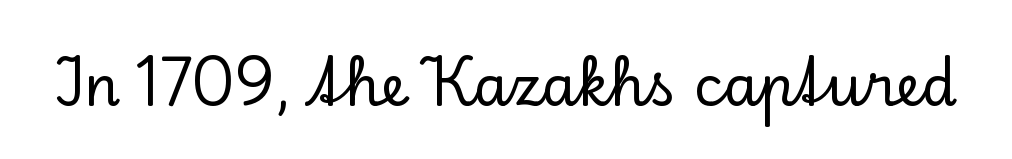
The image shows 56 px text type, upright; set normal letter spacing, not underlined; low stroke contrast and a small x-height.
